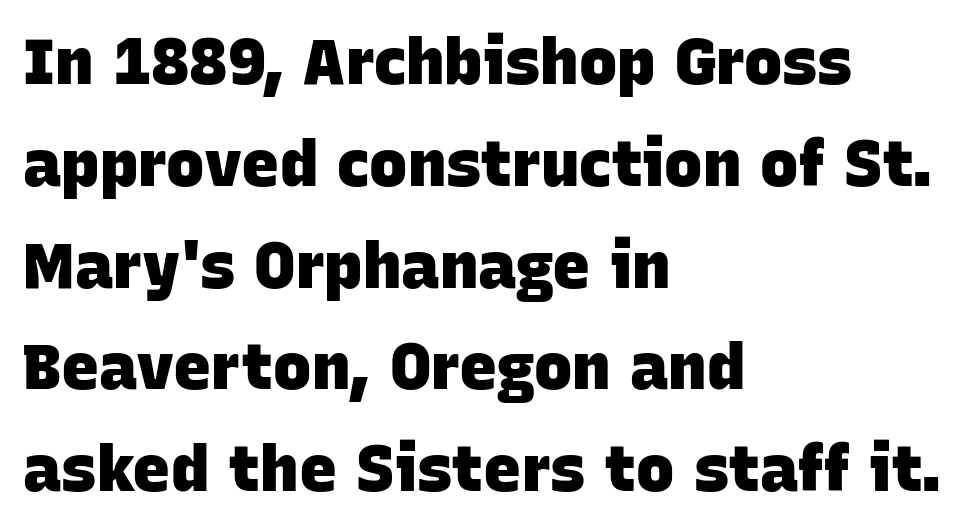
No word sits above an underline. Serif or sans? Sans — the stroke terminals are bare. The rag falls on the right side of this text block. The passage shown stacks its lines at a standard gap.
